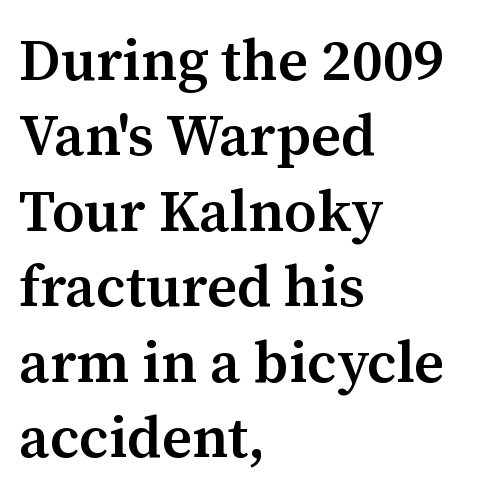
The image shows 58 px semibold serif type, upright; set left-aligned, normal line spacing (1.3x), normal letter spacing, not underlined; medium stroke contrast and a medium x-height.
